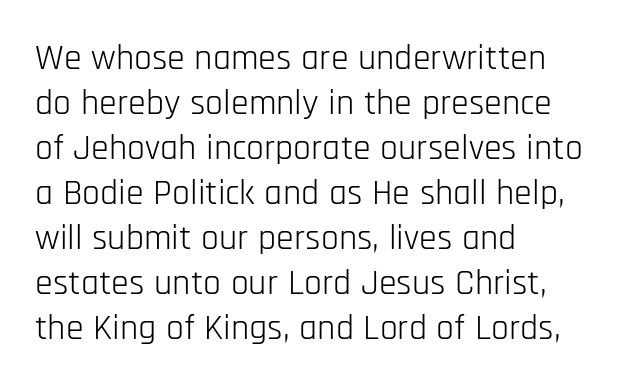
This rendering features lettering with no underline. Character widths vary here, with narrow letters taking less room than wide ones. These glyphs show unthickened strokes, regular width or finer. Horizontally, the lines are justified to the leading edge only. No feet cap the strokes, marking this as sans-serif type.
